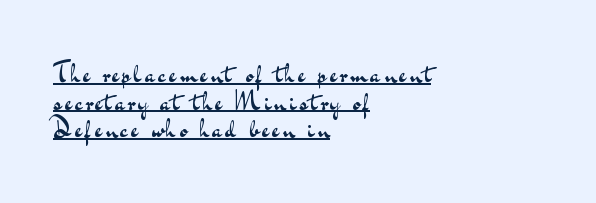
This sample trades vertical openness for compactness between lines. One-word summary of the alignment: left. Underlined type. The weight would be labelled regular, book, light, or lighter still.
